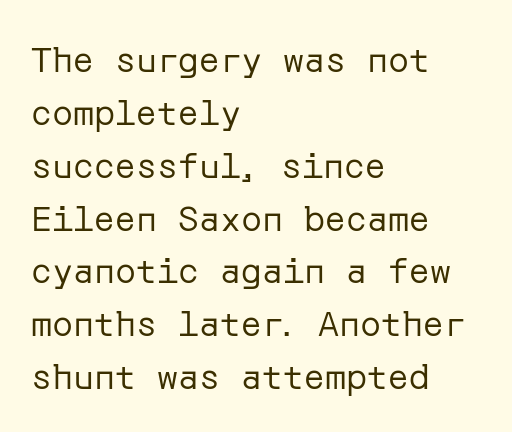
The image shows 35 px regular-weight sans-serif type, upright; set left-aligned, normal line spacing (1.51x), normal letter spacing, not underlined; low stroke contrast and a medium x-height.
